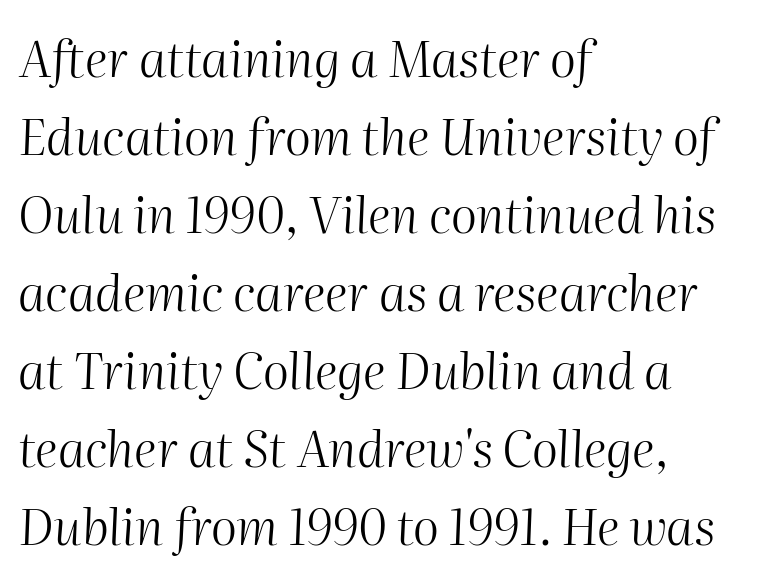
{"italic": "yes", "lean": "right", "slant_degrees": 2, "bold": "no", "weight": "light", "width": "normal", "stroke_contrast": "medium", "x_height": "medium", "monospaced": "no", "underline": "no", "align": "left", "line_spacing": "normal", "line_spacing_ratio": 1.56, "letter_spacing": "normal", "letter_spacing_em": 0.0, "glyph_px": 50}
